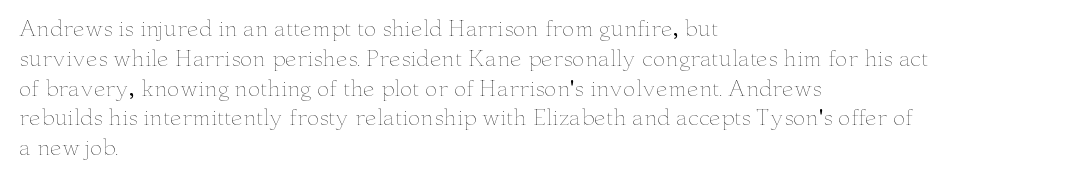
Q: Is the text bold? A: No.
Q: Is the text italic (slanted)? A: No, it is upright.
Q: Is the text underlined? A: No.
Q: How is the paragraph aligned? A: Left-aligned.
Q: Is the spacing between letters normal or unusually wide? A: Normal.
Q: Is the spacing between lines tight, normal or loose? A: Normal.
